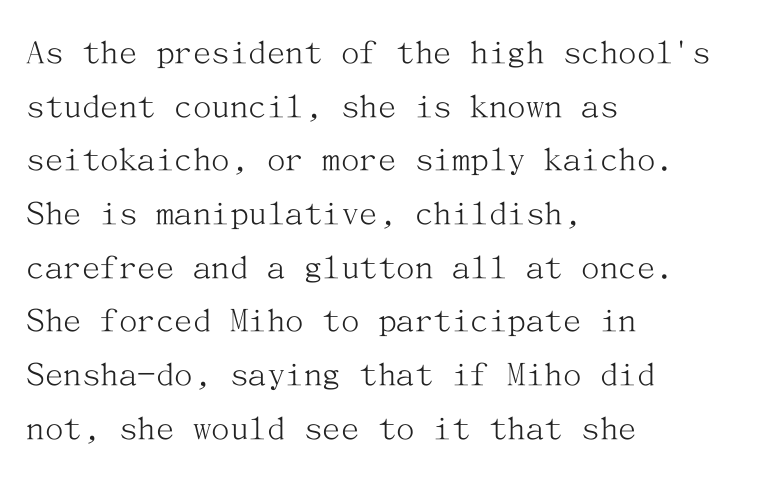
Q: Is the text bold? A: No.
Q: Is the text italic (slanted)? A: No, it is upright.
Q: Is the typeface a serif or a sans-serif typeface? A: Serif.
Q: Is the text underlined? A: No.
Q: How is the paragraph aligned? A: Left-aligned.
Q: Is the spacing between letters normal or unusually wide? A: Normal.
Q: Is the spacing between lines tight, normal or loose? A: Normal.
Q: Width (condensed, normal, or wide)? A: Normal.
Q: Stroke contrast? A: Medium.
Q: x-height? A: Medium.
